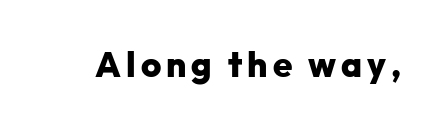
{"serif": "no", "italic": "no", "bold": "yes", "weight": "heavy", "width": "normal", "stroke_contrast": "low", "x_height": "medium", "monospaced": "no", "underline": "no", "glyph_px": 35}
